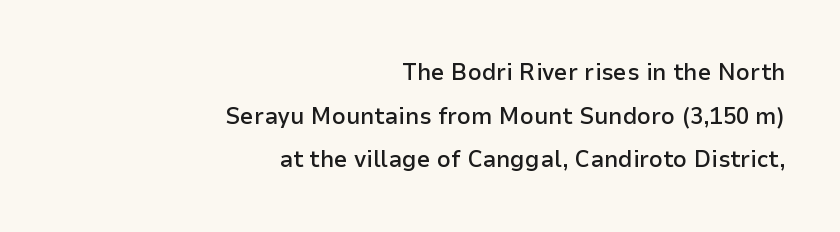
{"italic": "no", "bold": "semi", "underline": "no", "align": "right", "line_spacing_ratio": 1.82, "letter_spacing": "normal", "letter_spacing_em": 0.0, "glyph_px": 24}
